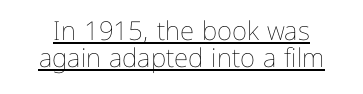
Q: Is the text bold? A: No.
Q: Is the text italic (slanted)? A: No, it is upright.
Q: Is the text underlined? A: Yes.
Q: Is the spacing between letters normal or unusually wide? A: Normal.
Q: Is the spacing between lines tight, normal or loose? A: Tight.
